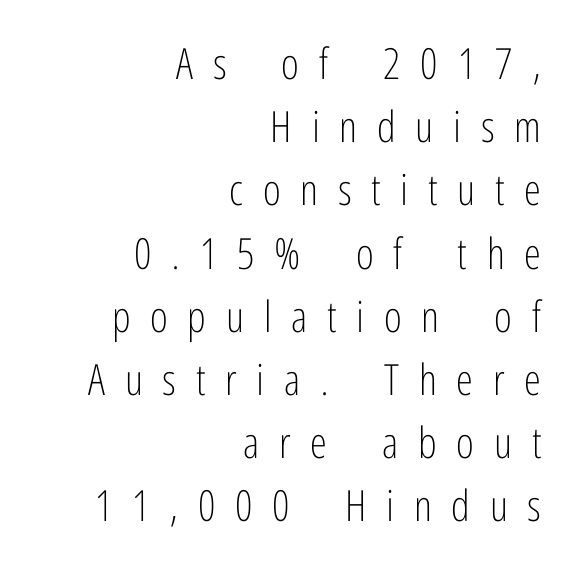
{"serif": "no", "italic": "no", "bold": "no", "weight": "light", "width": "condensed", "stroke_contrast": "low", "x_height": "medium", "monospaced": "no", "underline": "no", "align": "right", "line_spacing": "normal", "line_spacing_ratio": 1.47, "letter_spacing": "wide", "letter_spacing_em": 0.46, "glyph_px": 43}
